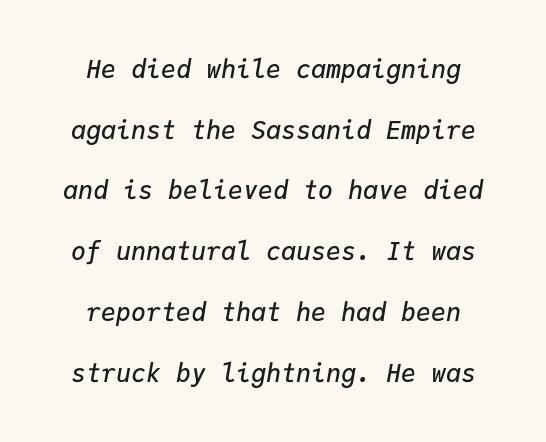
{"italic": "yes", "lean": "right", "slant_degrees": 9, "bold": "semi", "underline": "no", "line_spacing": "loose", "line_spacing_ratio": 2.43, "letter_spacing": "normal", "letter_spacing_em": 0.0, "glyph_px": 25}
